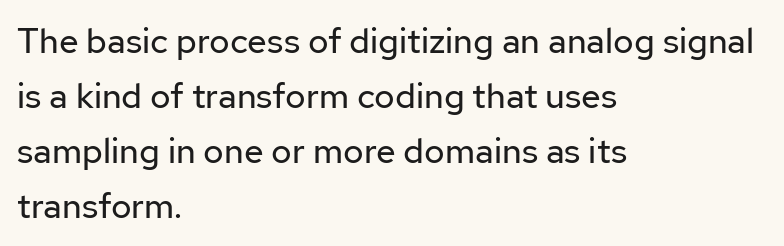
{"serif": "no", "italic": "no", "bold": "no", "weight": "regular", "width": "normal", "stroke_contrast": "low", "x_height": "medium", "monospaced": "no", "underline": "no", "align": "left", "line_spacing": "normal", "line_spacing_ratio": 1.57, "letter_spacing": "normal", "letter_spacing_em": 0.0, "glyph_px": 35}
